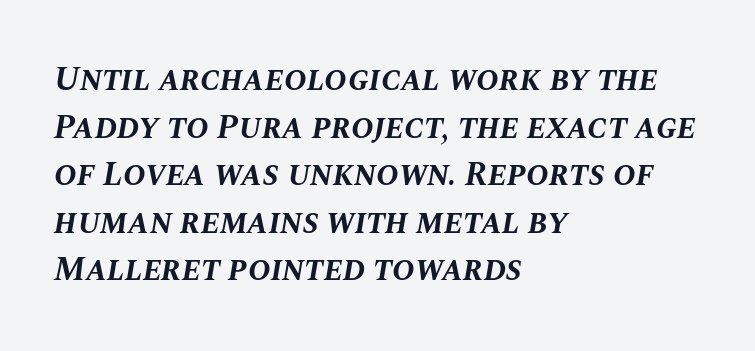
The image shows 34 px bold type, italic (leaning right); set left-aligned, normal line spacing (1.4x), normal letter spacing, not underlined; medium stroke contrast and a large x-height.
